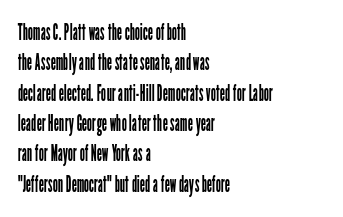
Q: Is the text bold? A: No.
Q: Is the text italic (slanted)? A: No, it is upright.
Q: Is the text underlined? A: No.
Q: How is the paragraph aligned? A: Left-aligned.
Q: Is the spacing between letters normal or unusually wide? A: Normal.
Q: Is the spacing between lines tight, normal or loose? A: Normal.
